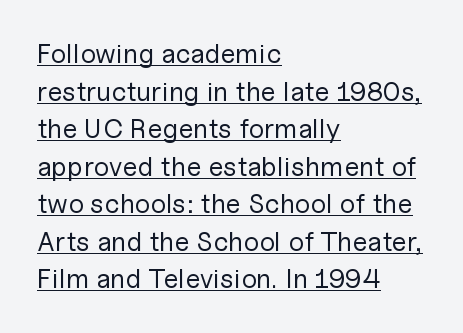
The image shows 27 px text type, upright; set left-aligned, normal line spacing (1.39x), normal letter spacing, underlined.
